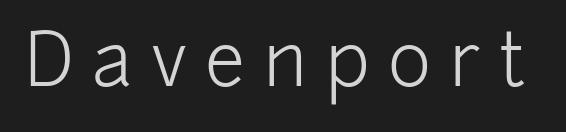
Q: Is the text bold? A: No.
Q: Is the text italic (slanted)? A: No, it is upright.
Q: Is the typeface a serif or a sans-serif typeface? A: Sans-serif.
Q: Is the text underlined? A: No.
Q: Is the spacing between letters normal or unusually wide? A: Unusually wide.
Q: Width (condensed, normal, or wide)? A: Normal.
Q: Stroke contrast? A: Low.
Q: x-height? A: Medium.
Q: Monospaced? A: No.
